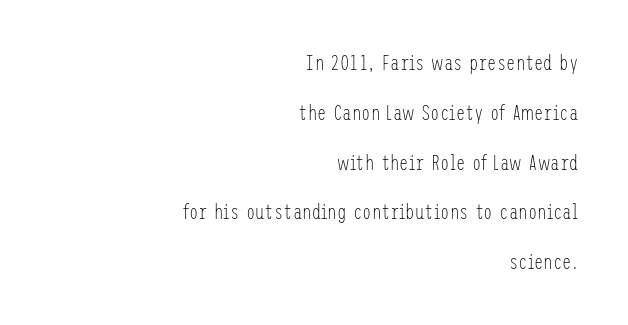
Q: Is the text bold? A: No.
Q: Is the text italic (slanted)? A: No, it is upright.
Q: Is the text underlined? A: No.
Q: How is the paragraph aligned? A: Right-aligned.
Q: Is the spacing between letters normal or unusually wide? A: Normal.
Q: Is the spacing between lines tight, normal or loose? A: Loose.
